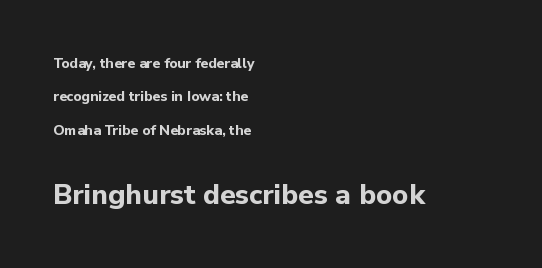
The image shows 28 px bold sans-serif type, upright; set left-aligned, loose line spacing (2.38x), normal letter spacing, not underlined; the second (bottom) block is 2.0x larger; low stroke contrast and a medium x-height.
